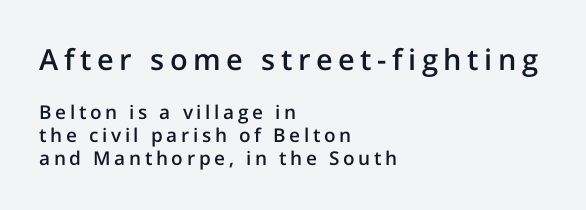
The image shows 29 px semibold sans-serif type, upright; set left-aligned, line spacing 1.22x, not underlined; the first (top) block is 1.53x larger; low stroke contrast and a medium x-height.
